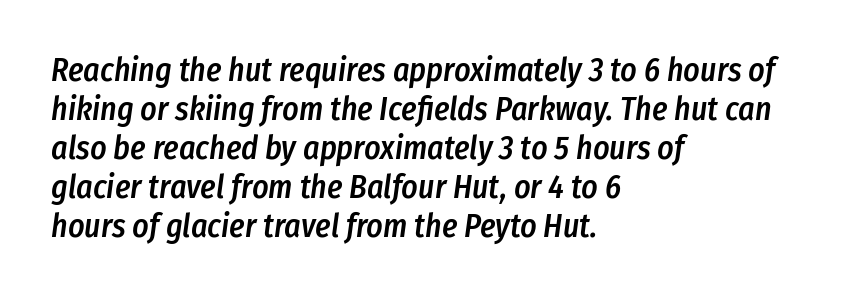
{"italic": "yes", "lean": "right", "slant_degrees": 8, "bold": "semi", "weight": "semibold", "width": "condensed", "stroke_contrast": "low", "x_height": "medium", "monospaced": "no", "underline": "no", "align": "left", "line_spacing_ratio": 1.22, "letter_spacing": "normal", "letter_spacing_em": 0.0, "glyph_px": 32}
